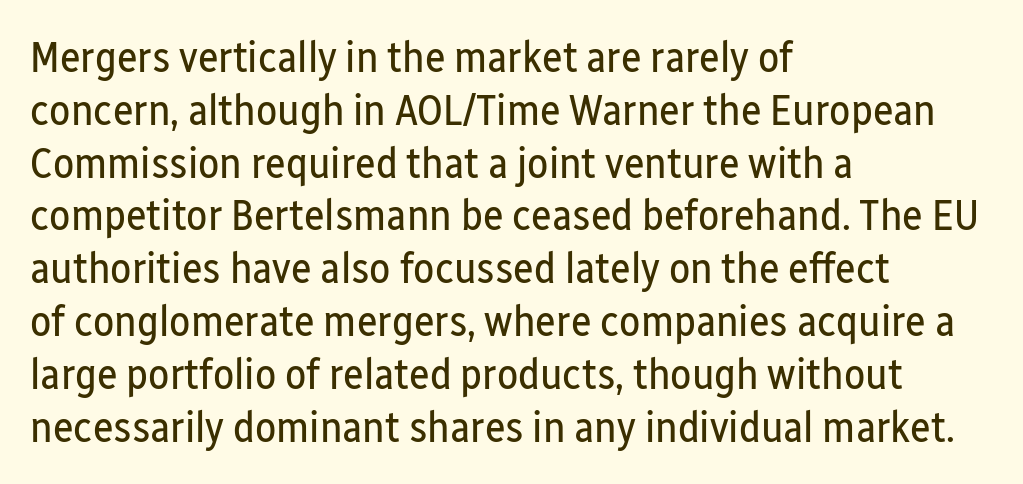
{"serif": "no", "italic": "no", "bold": "no", "weight": "regular", "width": "condensed", "stroke_contrast": "low", "x_height": "medium", "monospaced": "no", "underline": "no", "align": "left", "line_spacing_ratio": 1.2, "letter_spacing": "normal", "letter_spacing_em": 0.0, "glyph_px": 44}
